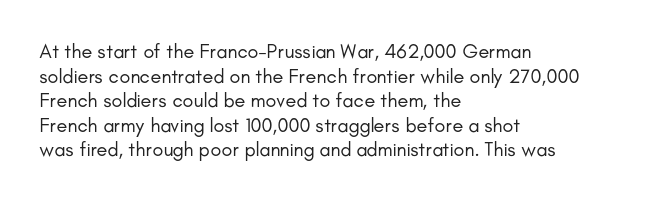
Q: Is the text bold? A: No.
Q: Is the text italic (slanted)? A: No, it is upright.
Q: Is the text underlined? A: No.
Q: How is the paragraph aligned? A: Left-aligned.
Q: Is the spacing between letters normal or unusually wide? A: Normal.
